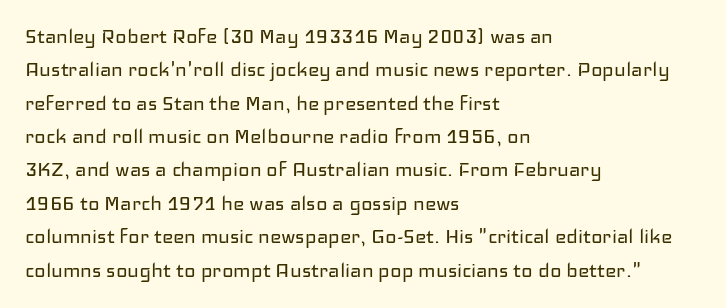
The image shows 24 px text type, upright; set left-aligned, normal line spacing (1.39x), normal letter spacing, not underlined.
